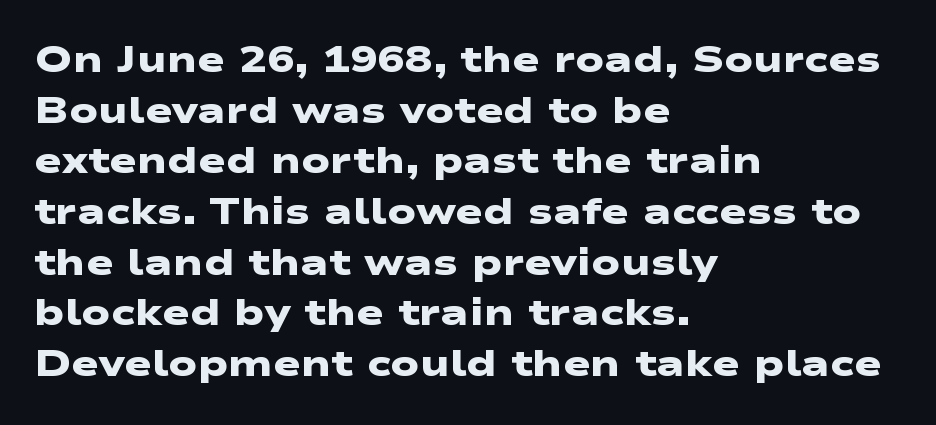
Q: Is the text bold? A: Yes.
Q: Is the typeface a serif or a sans-serif typeface? A: Sans-serif.
Q: Is the text underlined? A: No.
Q: How is the paragraph aligned? A: Left-aligned.
Q: Is the spacing between letters normal or unusually wide? A: Normal.
Q: Is the spacing between lines tight, normal or loose? A: Normal.
Q: Width (condensed, normal, or wide)? A: Wide.
Q: Stroke contrast? A: Low.
Q: x-height? A: Medium.
Q: Monospaced? A: No.
